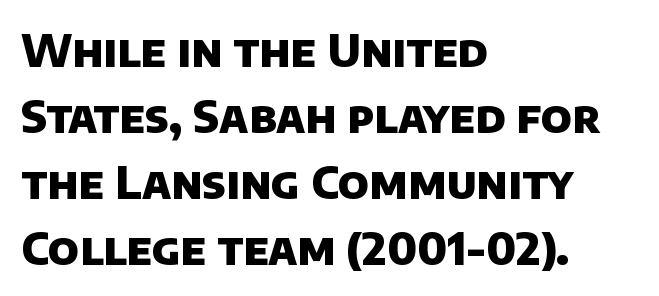
Q: Is the text bold? A: Yes.
Q: Is the typeface a serif or a sans-serif typeface? A: Sans-serif.
Q: Is the text underlined? A: No.
Q: How is the paragraph aligned? A: Left-aligned.
Q: Is the spacing between letters normal or unusually wide? A: Normal.
Q: Is the spacing between lines tight, normal or loose? A: Normal.
Q: Width (condensed, normal, or wide)? A: Normal.
Q: Stroke contrast? A: Low.
Q: x-height? A: Large.
Q: Monospaced? A: No.
